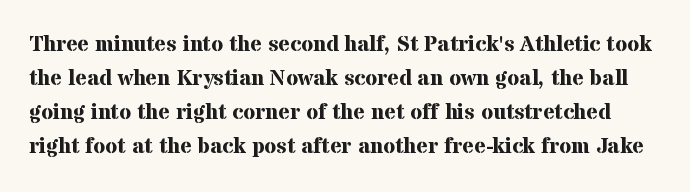
The image shows 22 px bold type, upright; set normal line spacing (1.55x), normal letter spacing, not underlined.
